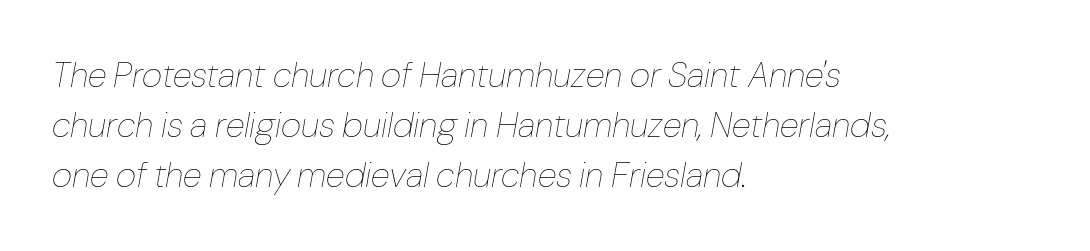
Q: Is the text bold? A: No.
Q: Is the text italic (slanted)? A: Yes, it leans right by about 10 degrees.
Q: Is the text underlined? A: No.
Q: How is the paragraph aligned? A: Left-aligned.
Q: Is the spacing between letters normal or unusually wide? A: Normal.
Q: Is the spacing between lines tight, normal or loose? A: Normal.
Q: Width (condensed, normal, or wide)? A: Normal.
Q: Stroke contrast? A: Low.
Q: x-height? A: Medium.
Q: Monospaced? A: No.
